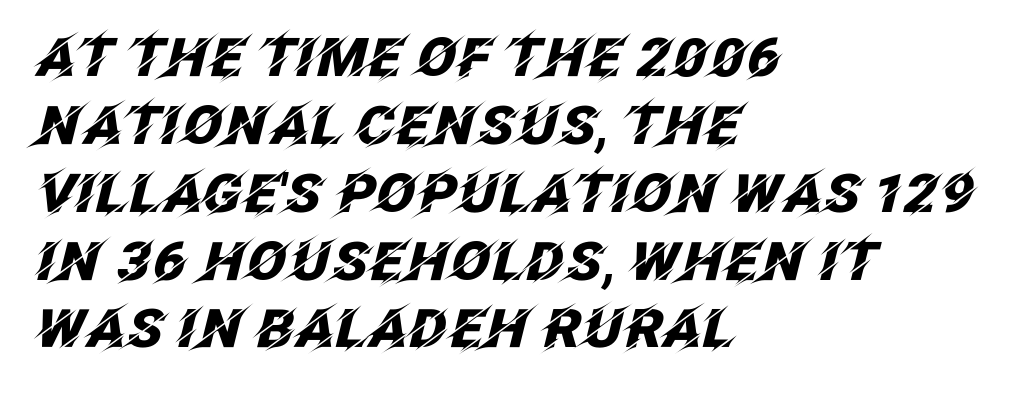
The image shows 53 px heavy type, italic (leaning right); set left-aligned, normal line spacing (1.28x), normal letter spacing, not underlined; low stroke contrast and a large x-height.
